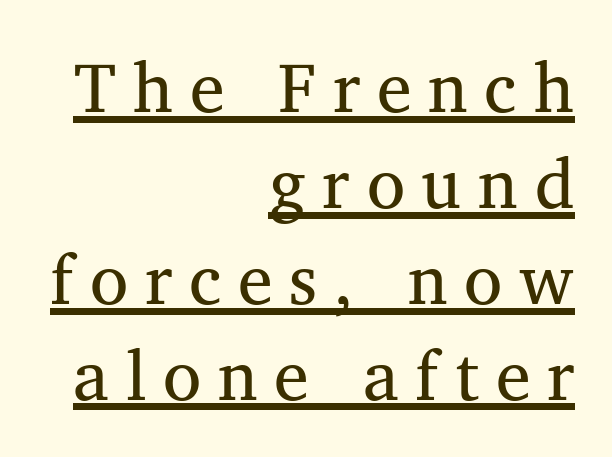
{"serif": "yes", "italic": "no", "bold": "no", "weight": "regular", "width": "normal", "stroke_contrast": "medium", "x_height": "medium", "monospaced": "no", "underline": "yes", "align": "right", "line_spacing": "normal", "line_spacing_ratio": 1.37, "letter_spacing": "wide", "letter_spacing_em": 0.24, "glyph_px": 70}
